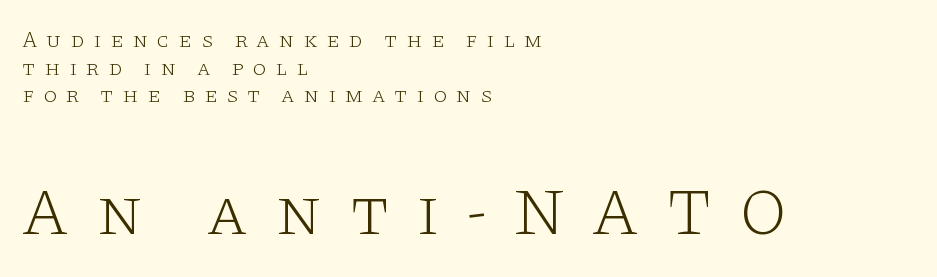
Q: Is the text bold? A: No.
Q: Is the text italic (slanted)? A: No, it is upright.
Q: Is the typeface a serif or a sans-serif typeface? A: Serif.
Q: Is the text underlined? A: No.
Q: How is the paragraph aligned? A: Left-aligned.
Q: Is the spacing between letters normal or unusually wide? A: Unusually wide.
Q: Is the spacing between lines tight, normal or loose? A: Normal.
Q: Which block of text is set in a larger size, the first (top) or the second (bottom)? A: The second (bottom) one.
Q: Width (condensed, normal, or wide)? A: Wide.
Q: Stroke contrast? A: Low.
Q: x-height? A: Large.
Q: Monospaced? A: No.
